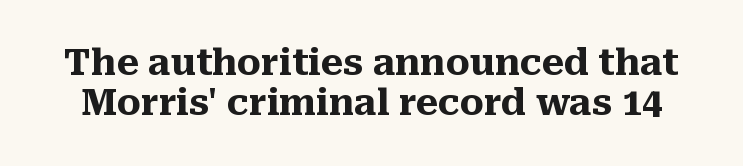
{"serif": "yes", "italic": "no", "bold": "yes", "weight": "heavy", "width": "normal", "stroke_contrast": "medium", "x_height": "medium", "monospaced": "no", "underline": "no", "line_spacing": "tight", "line_spacing_ratio": 1.12, "letter_spacing": "normal", "letter_spacing_em": 0.0, "glyph_px": 36}
